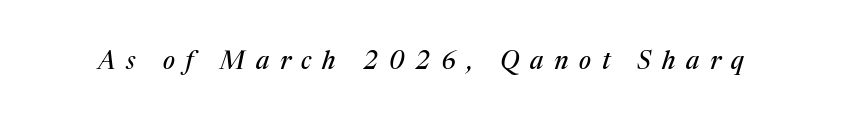
Glyph-to-glyph distance is far greater than everyday printed text. Tall strokes in this sample are angled rather than plumb. Type without underlining.
